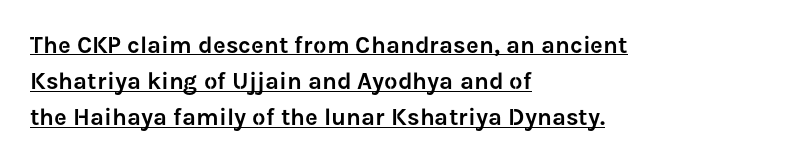
The image shows 24 px text type, upright; set left-aligned, normal line spacing (1.51x), normal letter spacing, underlined.
